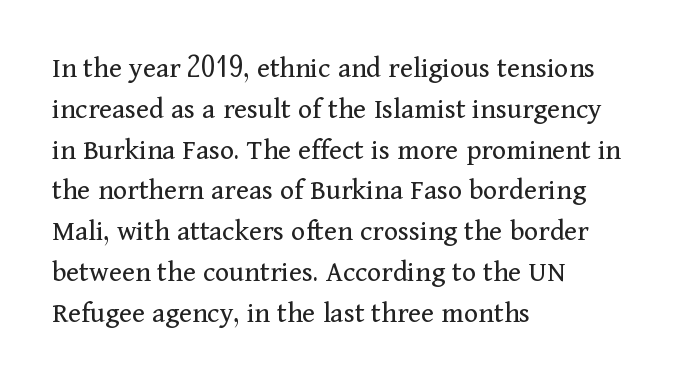
{"serif": "yes", "italic": "no", "bold": "no", "weight": "regular", "width": "normal", "stroke_contrast": "medium", "x_height": "medium", "monospaced": "no", "underline": "no", "align": "left", "line_spacing": "normal", "line_spacing_ratio": 1.36, "letter_spacing": "normal", "letter_spacing_em": 0.0, "glyph_px": 30}
